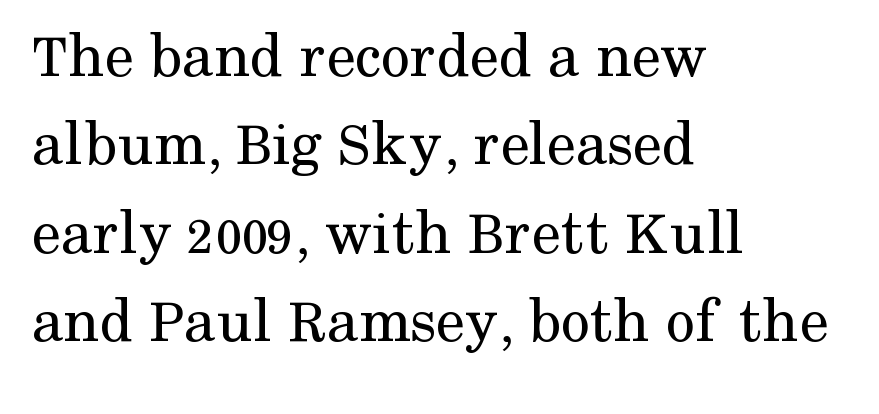
Q: Is the text bold? A: No.
Q: Is the text italic (slanted)? A: No, it is upright.
Q: Is the typeface a serif or a sans-serif typeface? A: Serif.
Q: Is the text underlined? A: No.
Q: How is the paragraph aligned? A: Left-aligned.
Q: Is the spacing between letters normal or unusually wide? A: Normal.
Q: Is the spacing between lines tight, normal or loose? A: Normal.
Q: Width (condensed, normal, or wide)? A: Normal.
Q: Stroke contrast? A: Medium.
Q: x-height? A: Medium.
Q: Monospaced? A: No.
